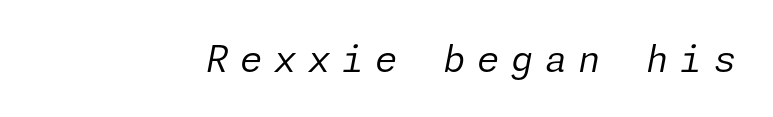
{"italic": "yes", "lean": "right", "slant_degrees": 11, "bold": "no", "weight": "regular", "width": "normal", "stroke_contrast": "low", "x_height": "medium", "underline": "no", "letter_spacing": "wide", "letter_spacing_em": 0.32, "glyph_px": 36}
